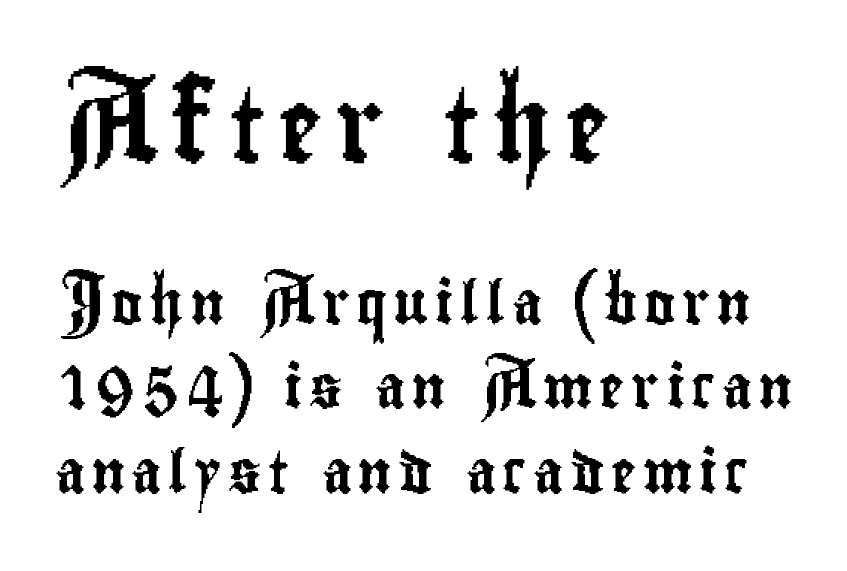
The typesetter chose a ragged-right arrangement here. Only glyphs here, with clear space below each row. A typesetter would call this proportional, since set widths differ per character. A typesetter would mark this as roman, not italic. The typeface chosen for these lines omits serifs. The vertical gap from one line to the next is large.
